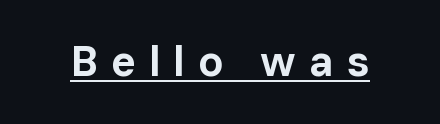
{"serif": "no", "italic": "no", "bold": "yes", "weight": "bold", "width": "normal", "stroke_contrast": "low", "x_height": "medium", "monospaced": "no", "underline": "yes", "letter_spacing": "wide", "letter_spacing_em": 0.31, "glyph_px": 42}
